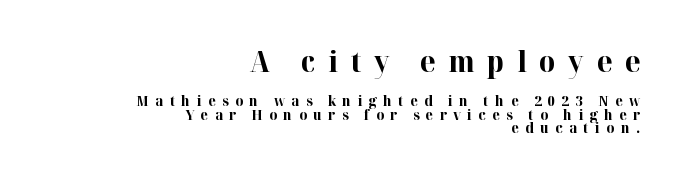
Q: Is the text bold? A: Yes.
Q: Is the text italic (slanted)? A: No, it is upright.
Q: Is the typeface a serif or a sans-serif typeface? A: Serif.
Q: Is the text underlined? A: No.
Q: How is the paragraph aligned? A: Right-aligned.
Q: Is the spacing between letters normal or unusually wide? A: Unusually wide.
Q: Is the spacing between lines tight, normal or loose? A: Tight.
Q: Which block of text is set in a larger size, the first (top) or the second (bottom)? A: The first (top) one.
Q: Width (condensed, normal, or wide)? A: Normal.
Q: Stroke contrast? A: High.
Q: x-height? A: Medium.
Q: Monospaced? A: No.
